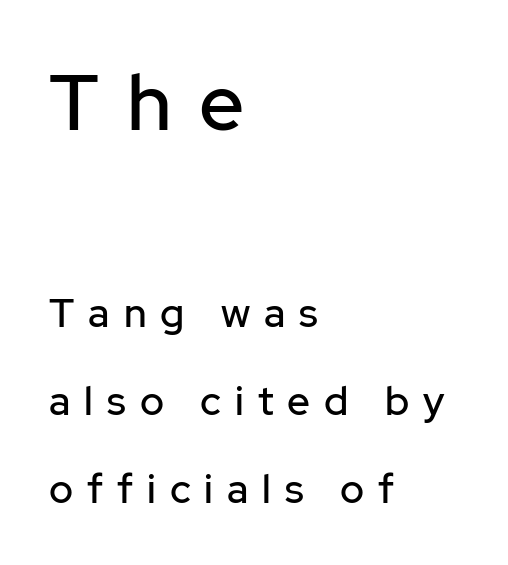
The image shows 79 px sans-serif type, upright; set left-aligned, loose line spacing (2.2x), unusually wide letter spacing (+0.35 em), not underlined; the first (top) block is 1.98x larger; low stroke contrast and a medium x-height.
